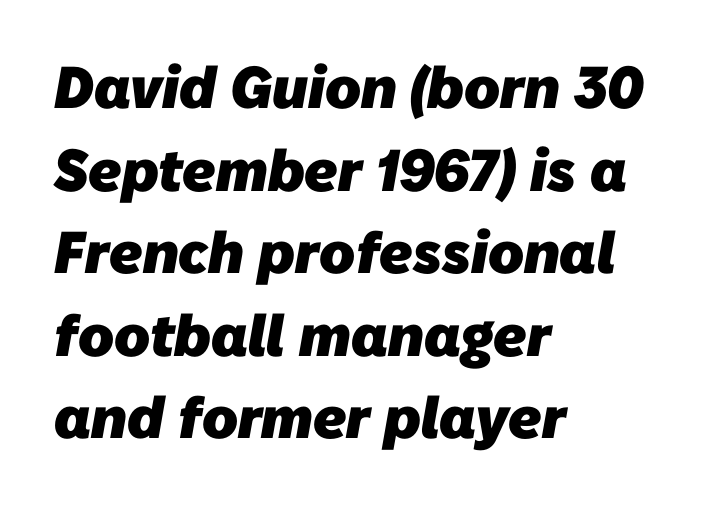
Q: Is the text bold? A: Yes.
Q: Is the typeface a serif or a sans-serif typeface? A: Sans-serif.
Q: Is the text underlined? A: No.
Q: How is the paragraph aligned? A: Left-aligned.
Q: Is the spacing between letters normal or unusually wide? A: Normal.
Q: Is the spacing between lines tight, normal or loose? A: Normal.
Q: Width (condensed, normal, or wide)? A: Normal.
Q: Stroke contrast? A: Low.
Q: x-height? A: Medium.
Q: Monospaced? A: No.
